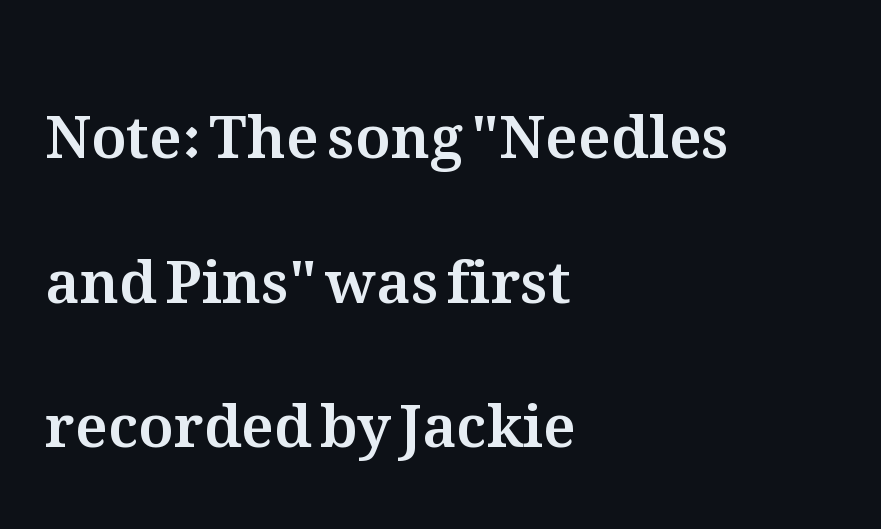
The image shows 59 px text type, upright; set left-aligned, loose line spacing (2.45x), normal letter spacing, not underlined; medium stroke contrast and a medium x-height.
